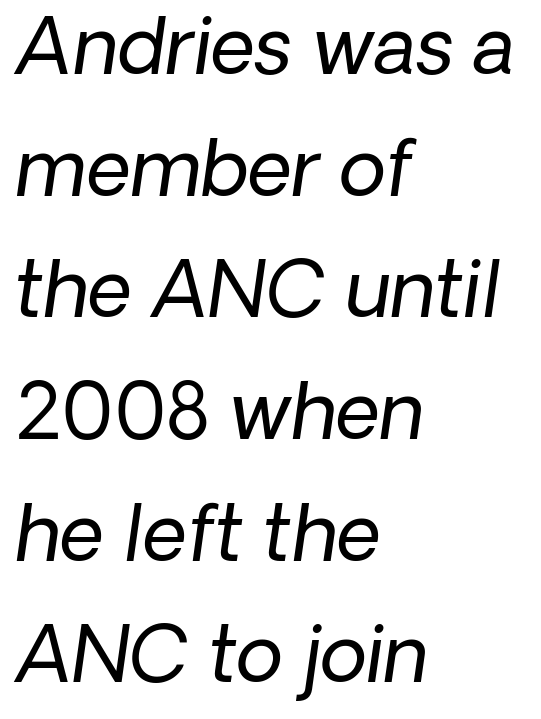
{"serif": "no", "bold": "no", "weight": "regular", "width": "normal", "stroke_contrast": "low", "x_height": "medium", "monospaced": "no", "underline": "no", "align": "left", "line_spacing": "normal", "line_spacing_ratio": 1.58, "letter_spacing": "normal", "letter_spacing_em": 0.0, "glyph_px": 77}
